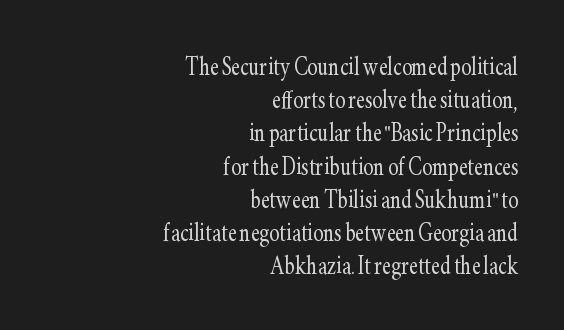
{"serif": "yes", "italic": "no", "bold": "no", "weight": "light", "width": "condensed", "stroke_contrast": "low", "x_height": "small", "monospaced": "no", "underline": "no", "align": "right", "line_spacing": "tight", "line_spacing_ratio": 1.07, "letter_spacing": "normal", "letter_spacing_em": 0.0, "glyph_px": 31}
